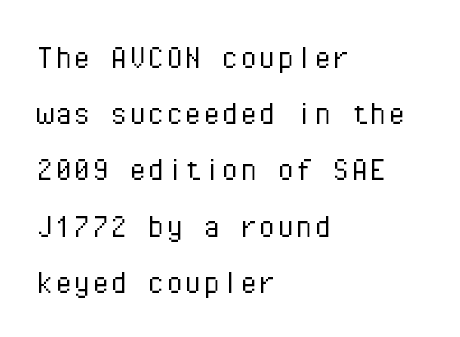
Q: Is the text bold? A: No.
Q: Is the text italic (slanted)? A: No, it is upright.
Q: Is the typeface a serif or a sans-serif typeface? A: Sans-serif.
Q: Is the text underlined? A: No.
Q: How is the paragraph aligned? A: Left-aligned.
Q: Is the spacing between letters normal or unusually wide? A: Normal.
Q: Is the spacing between lines tight, normal or loose? A: Normal.
Q: Width (condensed, normal, or wide)? A: Normal.
Q: Stroke contrast? A: Low.
Q: x-height? A: Medium.
Q: Monospaced? A: Yes.
